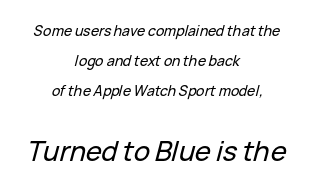
Q: Is the text italic (slanted)? A: Yes, it leans right by about 15 degrees.
Q: Is the text underlined? A: No.
Q: How is the paragraph aligned? A: Centered.
Q: Is the spacing between letters normal or unusually wide? A: Normal.
Q: Is the spacing between lines tight, normal or loose? A: Loose.
Q: Which block of text is set in a larger size, the first (top) or the second (bottom)? A: The second (bottom) one.
